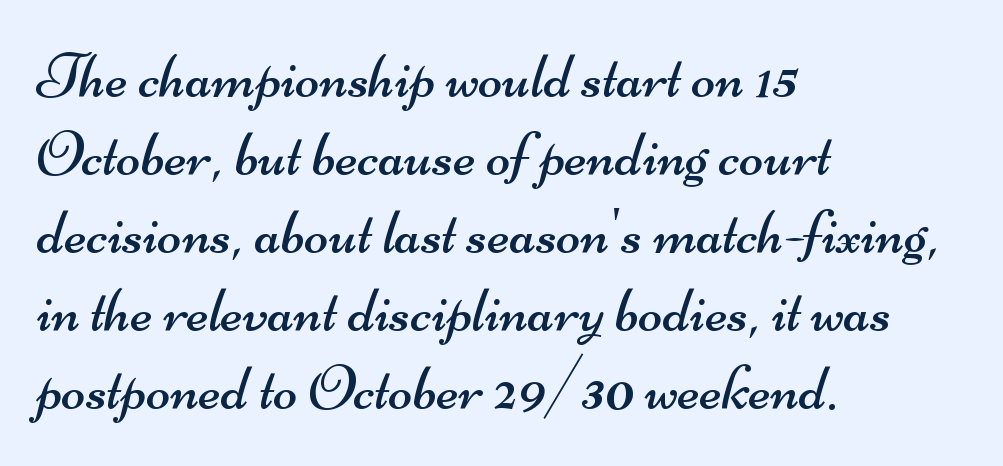
{"serif": "no", "bold": "no", "weight": "regular", "width": "wide", "stroke_contrast": "medium", "x_height": "small", "monospaced": "no", "underline": "no", "align": "left", "line_spacing_ratio": 1.22, "letter_spacing": "normal", "letter_spacing_em": 0.0, "glyph_px": 64}
